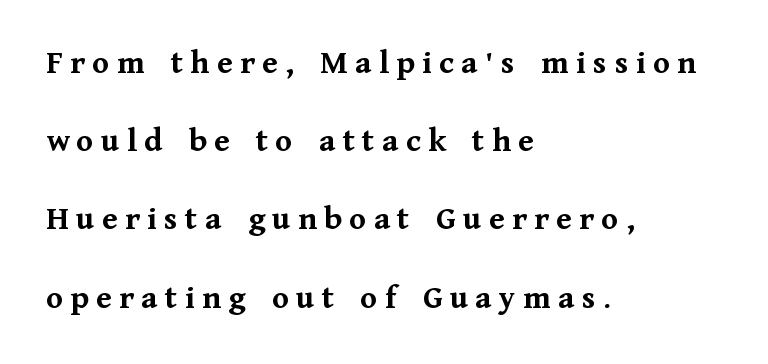
The image shows 34 px semibold serif type, upright; set left-aligned, loose line spacing (2.3x), unusually wide letter spacing (+0.22 em), not underlined; medium stroke contrast and a medium x-height.
